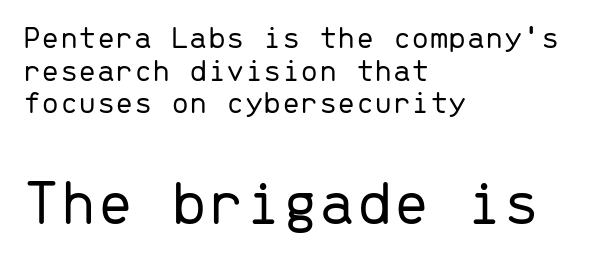
Q: Is the text bold? A: No.
Q: Is the text italic (slanted)? A: No, it is upright.
Q: Is the typeface a serif or a sans-serif typeface? A: Sans-serif.
Q: Is the text underlined? A: No.
Q: How is the paragraph aligned? A: Left-aligned.
Q: Is the spacing between letters normal or unusually wide? A: Normal.
Q: Is the spacing between lines tight, normal or loose? A: Tight.
Q: Which block of text is set in a larger size, the first (top) or the second (bottom)? A: The second (bottom) one.
Q: Width (condensed, normal, or wide)? A: Normal.
Q: Stroke contrast? A: Low.
Q: x-height? A: Medium.
Q: Monospaced? A: Yes.
